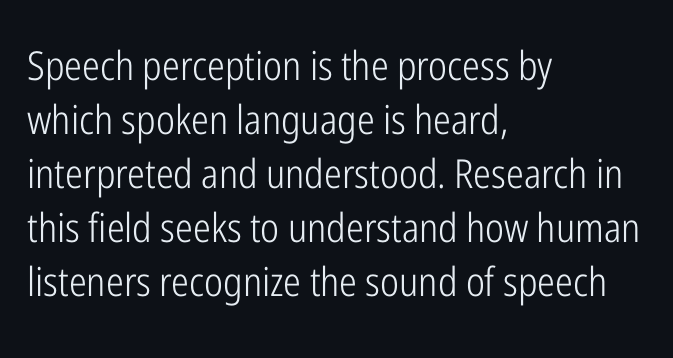
{"serif": "no", "italic": "no", "bold": "no", "weight": "light", "width": "condensed", "stroke_contrast": "low", "x_height": "medium", "monospaced": "no", "underline": "no", "align": "left", "line_spacing": "normal", "line_spacing_ratio": 1.35, "letter_spacing": "normal", "letter_spacing_em": 0.0, "glyph_px": 40}
